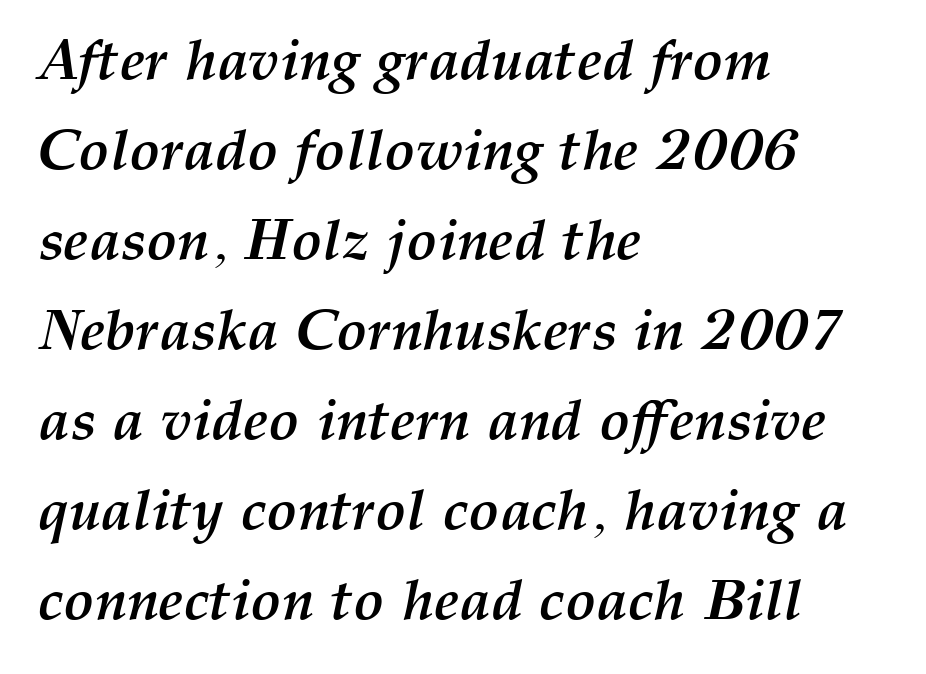
The image shows 57 px semibold type, italic (leaning right); set left-aligned, normal line spacing (1.58x), normal letter spacing, not underlined; medium stroke contrast and a medium x-height.
